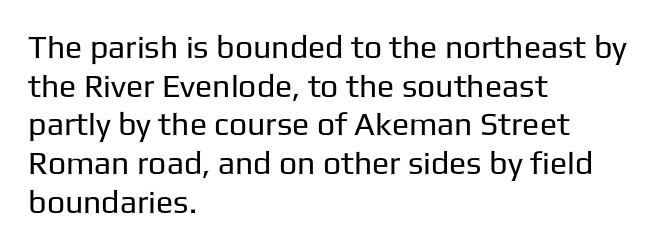
The image shows 32 px regular-weight sans-serif type, upright; set left-aligned, line spacing 1.21x, normal letter spacing, not underlined; low stroke contrast and a medium x-height.
